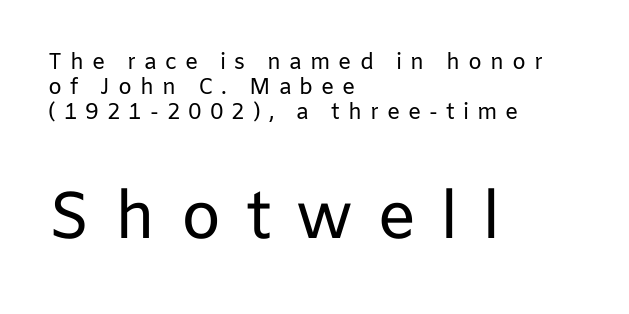
The image shows 66 px regular-weight sans-serif type, upright; set left-aligned, tight line spacing (1.14x), unusually wide letter spacing (+0.36 em), not underlined; the second (bottom) block is 3.0x larger; low stroke contrast and a medium x-height.
